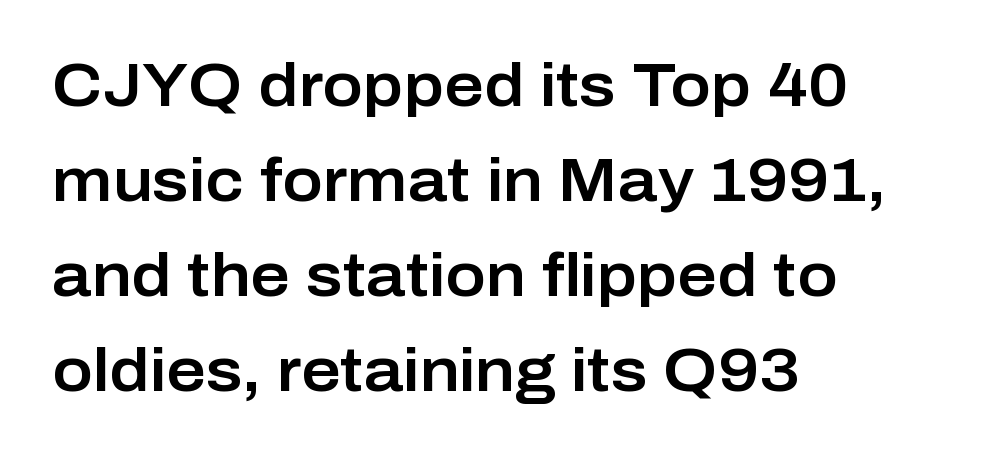
Q: Is the text italic (slanted)? A: No, it is upright.
Q: Is the typeface a serif or a sans-serif typeface? A: Sans-serif.
Q: Is the text underlined? A: No.
Q: How is the paragraph aligned? A: Left-aligned.
Q: Is the spacing between letters normal or unusually wide? A: Normal.
Q: Is the spacing between lines tight, normal or loose? A: Normal.
Q: Width (condensed, normal, or wide)? A: Normal.
Q: Stroke contrast? A: Low.
Q: x-height? A: Medium.
Q: Monospaced? A: No.
